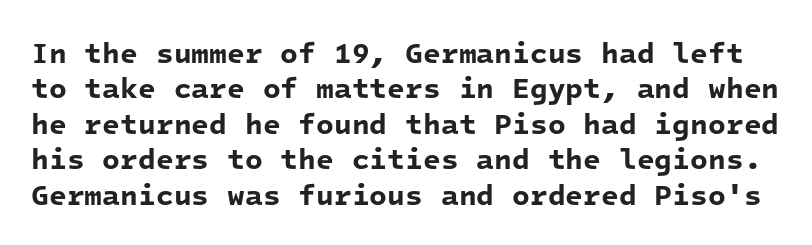
The image shows 29 px bold sans-serif type, monospaced; set line spacing 1.22x, normal letter spacing, not underlined; low stroke contrast and a medium x-height.
